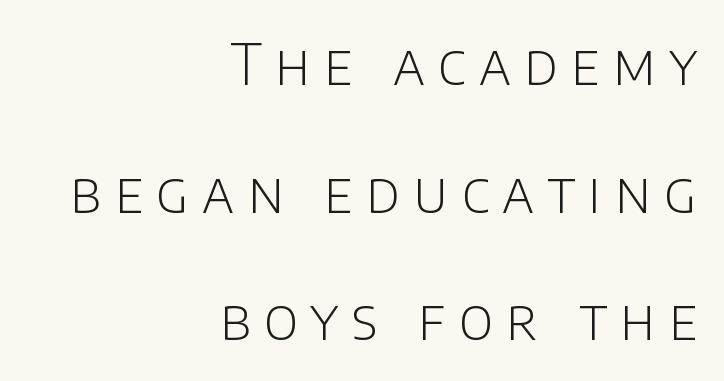
Q: Is the text bold? A: No.
Q: Is the text italic (slanted)? A: No, it is upright.
Q: Is the typeface a serif or a sans-serif typeface? A: Sans-serif.
Q: Is the text underlined? A: No.
Q: How is the paragraph aligned? A: Right-aligned.
Q: Is the spacing between letters normal or unusually wide? A: Unusually wide.
Q: Is the spacing between lines tight, normal or loose? A: Loose.
Q: Width (condensed, normal, or wide)? A: Normal.
Q: Stroke contrast? A: Low.
Q: x-height? A: Large.
Q: Monospaced? A: No.
